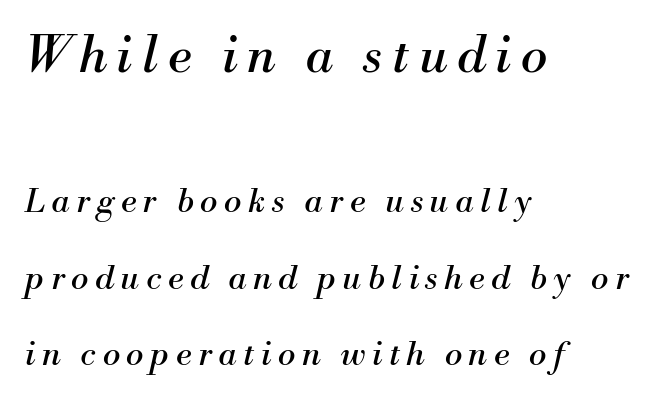
Q: Is the text bold? A: No.
Q: Is the text italic (slanted)? A: Yes, it leans right by about 13 degrees.
Q: Is the typeface a serif or a sans-serif typeface? A: Serif.
Q: Is the text underlined? A: No.
Q: How is the paragraph aligned? A: Left-aligned.
Q: Is the spacing between letters normal or unusually wide? A: Unusually wide.
Q: Is the spacing between lines tight, normal or loose? A: Loose.
Q: Which block of text is set in a larger size, the first (top) or the second (bottom)? A: The first (top) one.
Q: Width (condensed, normal, or wide)? A: Normal.
Q: Stroke contrast? A: Medium.
Q: x-height? A: Small.
Q: Monospaced? A: No.
